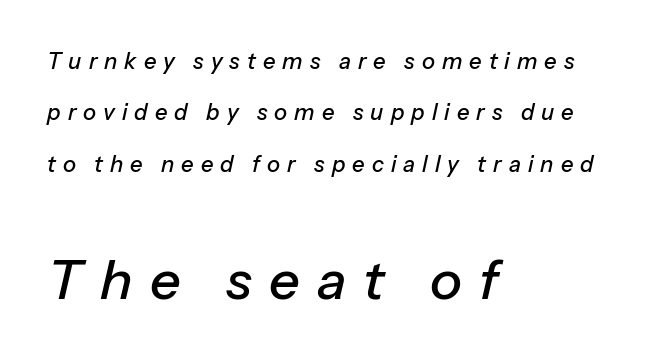
Q: Is the text italic (slanted)? A: Yes, it leans right by about 13 degrees.
Q: Is the text underlined? A: No.
Q: How is the paragraph aligned? A: Left-aligned.
Q: Is the spacing between letters normal or unusually wide? A: Unusually wide.
Q: Is the spacing between lines tight, normal or loose? A: Loose.
Q: Which block of text is set in a larger size, the first (top) or the second (bottom)? A: The second (bottom) one.
Q: Width (condensed, normal, or wide)? A: Normal.
Q: Stroke contrast? A: Low.
Q: x-height? A: Medium.
Q: Monospaced? A: No.
